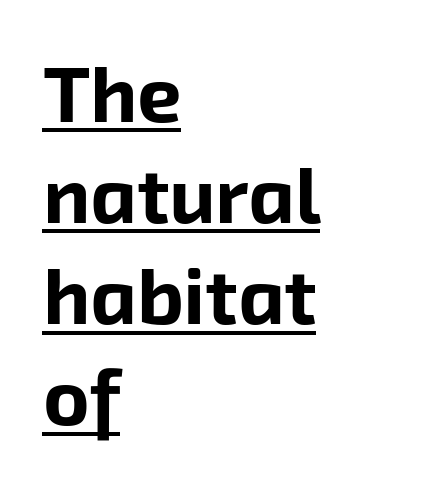
Q: Is the text bold? A: Yes.
Q: Is the typeface a serif or a sans-serif typeface? A: Sans-serif.
Q: Is the text underlined? A: Yes.
Q: How is the paragraph aligned? A: Left-aligned.
Q: Is the spacing between letters normal or unusually wide? A: Normal.
Q: Is the spacing between lines tight, normal or loose? A: Normal.
Q: Width (condensed, normal, or wide)? A: Normal.
Q: Stroke contrast? A: Low.
Q: x-height? A: Medium.
Q: Monospaced? A: No.
